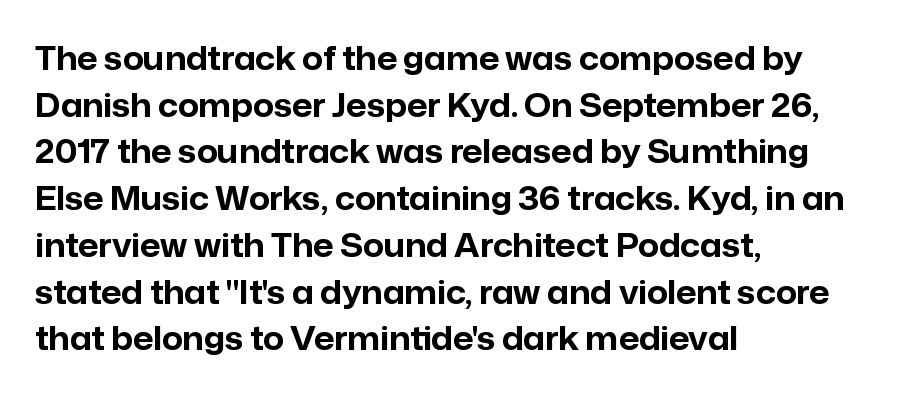
{"serif": "no", "italic": "no", "bold": "yes", "weight": "bold", "width": "normal", "stroke_contrast": "low", "x_height": "medium", "monospaced": "no", "underline": "no", "align": "left", "line_spacing": "normal", "line_spacing_ratio": 1.46, "letter_spacing": "normal", "letter_spacing_em": 0.0, "glyph_px": 32}
